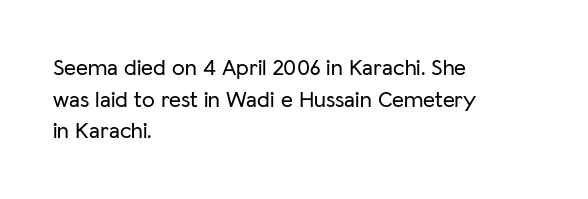
The image shows 23 px text type, upright; set left-aligned, normal line spacing (1.37x), normal letter spacing, not underlined.
